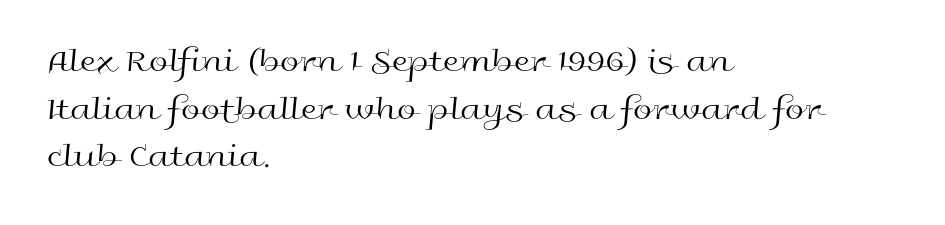
No italicization has been applied; the sample stays upright. A typesetter would call this proportional, since set widths differ per character. The foot of each line stays bare and open. Examine the stroke ends and you'll find no serifs. The rag falls on the right side of this text block. Quick note: interline space is typical.
